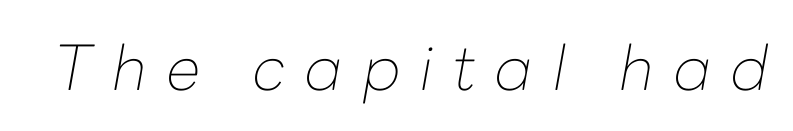
The axis of the letterforms is tilted away from vertical. Anything drawn beneath the words? Only blank space. You could not count columns in this text — the font is proportionally spaced. On a weight scale, this lands at 450 or below. Each word looks stretched out because of the extra space between its letters.
